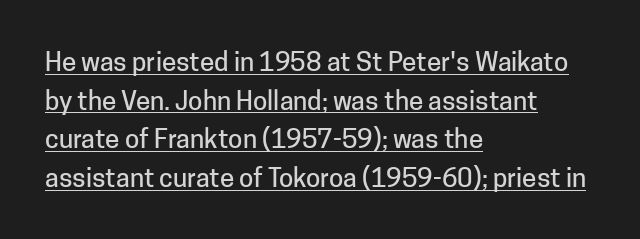
Q: Is the text italic (slanted)? A: No, it is upright.
Q: Is the text underlined? A: Yes.
Q: How is the paragraph aligned? A: Left-aligned.
Q: Is the spacing between letters normal or unusually wide? A: Normal.
Q: Is the spacing between lines tight, normal or loose? A: Normal.
